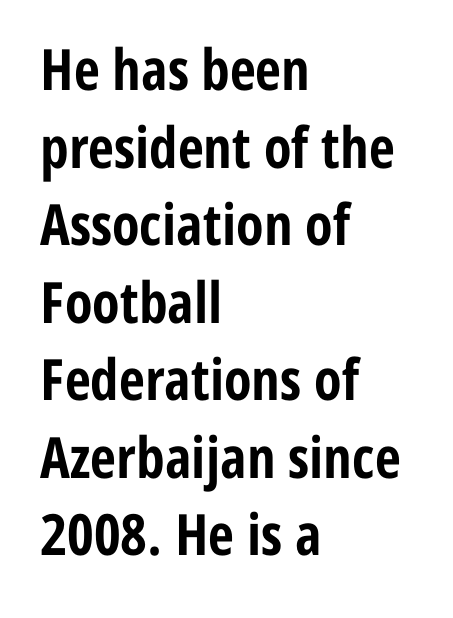
{"serif": "no", "italic": "no", "bold": "yes", "weight": "bold", "width": "condensed", "stroke_contrast": "low", "x_height": "medium", "monospaced": "no", "underline": "no", "align": "left", "line_spacing": "normal", "line_spacing_ratio": 1.36, "letter_spacing": "normal", "letter_spacing_em": 0.0, "glyph_px": 57}
